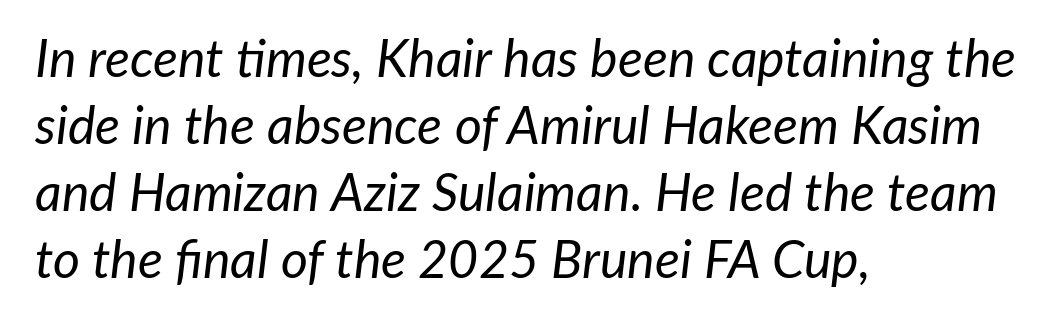
The letters advance in unequal steps, a hallmark of proportional type. Letters have the restrained weight of plain body copy at most. Does the copy run flush right? No — it runs flush left. The glyphs are unaccompanied by any horizontal stroke below them. Quick note: italic. Each word holds together tightly as a unit, with standard inter-letter gaps.
